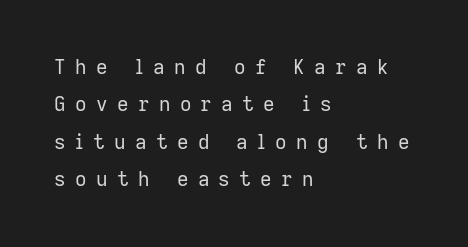
The image shows 20 px text type, upright; set left-aligned, line spacing 1.87x, unusually wide letter spacing (+0.47 em), not underlined.
